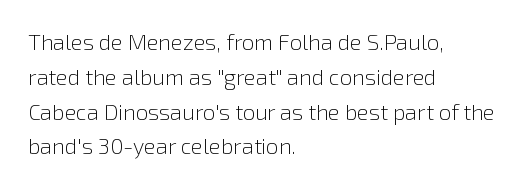
All the whitespace from short lines collects on the right. No extra tracking has been applied to these lines. Characters remain perfectly vertical along every line. The space beneath each line is pristine and unruled. Vertical stems look standard width or narrower in stroke.
